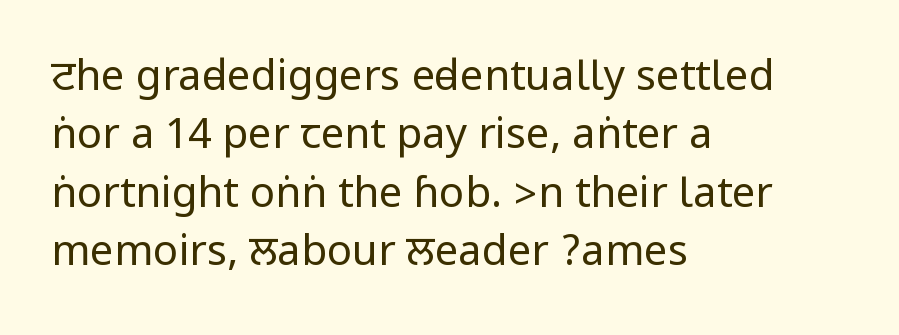
Characters follow at the spacing the type designer built in. Quick note: interline space is typical. Notice how the passage keeps a crisp vertical edge on the left only. Every character sits straight up, as roman type does.
